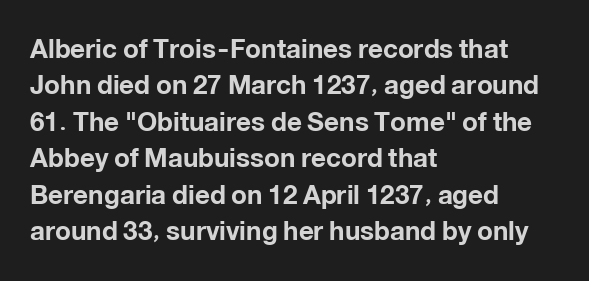
Q: Is the text bold? A: Yes.
Q: Is the text italic (slanted)? A: No, it is upright.
Q: Is the text underlined? A: No.
Q: How is the paragraph aligned? A: Left-aligned.
Q: Is the spacing between letters normal or unusually wide? A: Normal.
Q: Is the spacing between lines tight, normal or loose? A: Normal.
